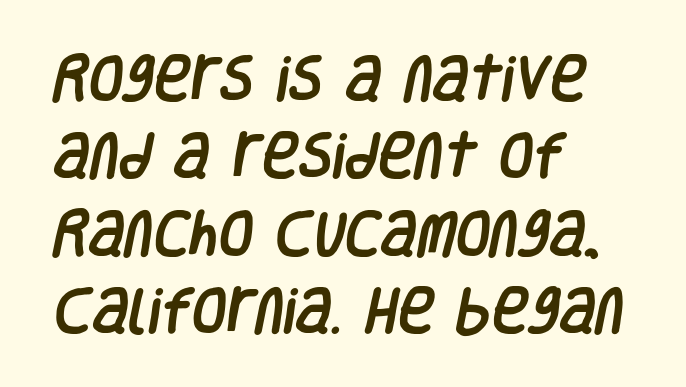
Interline gaps are of average width in this sample. The face used here is proportionally spaced, like ordinary book or web type. The paragraph has a hard left edge and a soft right edge. This sample uses a sans-serif face.
